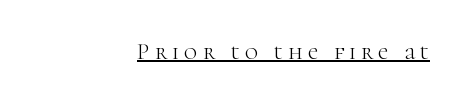
The letters stand straight up with perfectly vertical stems. Students, observe the line beneath the letters — that is underlining. The face looks like a standard text weight, possibly lighter. You could only call the tracking loose — the letters float apart.
